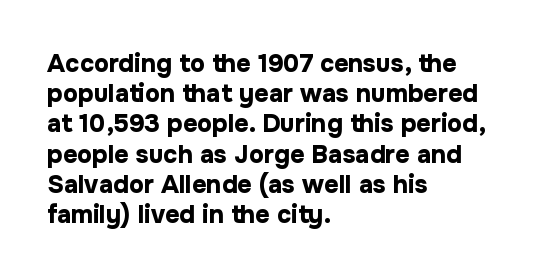
{"italic": "no", "bold": "yes", "underline": "no", "align": "left", "line_spacing_ratio": 1.21, "letter_spacing": "normal", "letter_spacing_em": 0.0, "glyph_px": 25}
